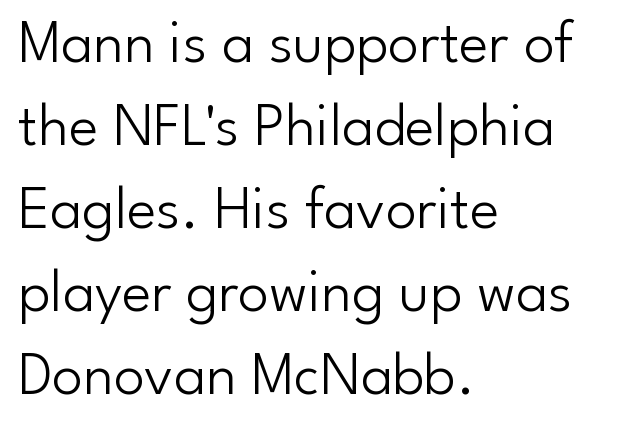
Q: Is the text bold? A: No.
Q: Is the text italic (slanted)? A: No, it is upright.
Q: Is the typeface a serif or a sans-serif typeface? A: Sans-serif.
Q: Is the text underlined? A: No.
Q: How is the paragraph aligned? A: Left-aligned.
Q: Is the spacing between letters normal or unusually wide? A: Normal.
Q: Is the spacing between lines tight, normal or loose? A: Normal.
Q: Width (condensed, normal, or wide)? A: Normal.
Q: Stroke contrast? A: Low.
Q: x-height? A: Small.
Q: Monospaced? A: No.
